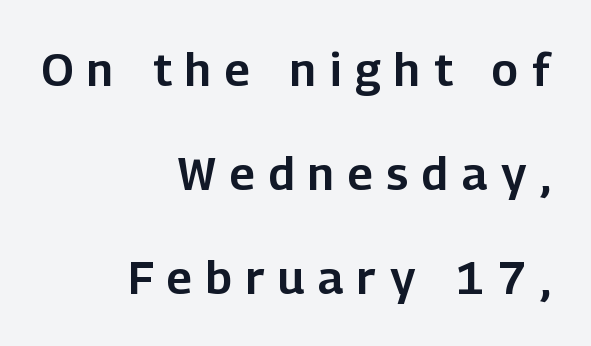
The image shows 46 px sans-serif type, upright; set right-aligned, loose line spacing (2.26x), unusually wide letter spacing (+0.3 em), not underlined; low stroke contrast and a medium x-height.
